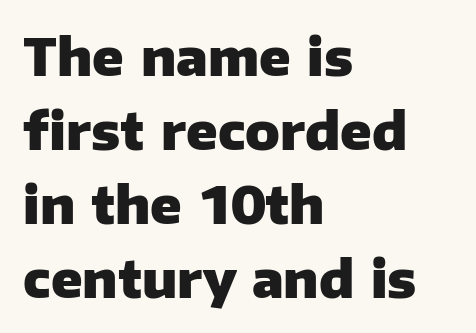
The image shows 51 px heavy sans-serif type, upright; set left-aligned, normal line spacing (1.45x), normal letter spacing, not underlined; low stroke contrast and a medium x-height.
